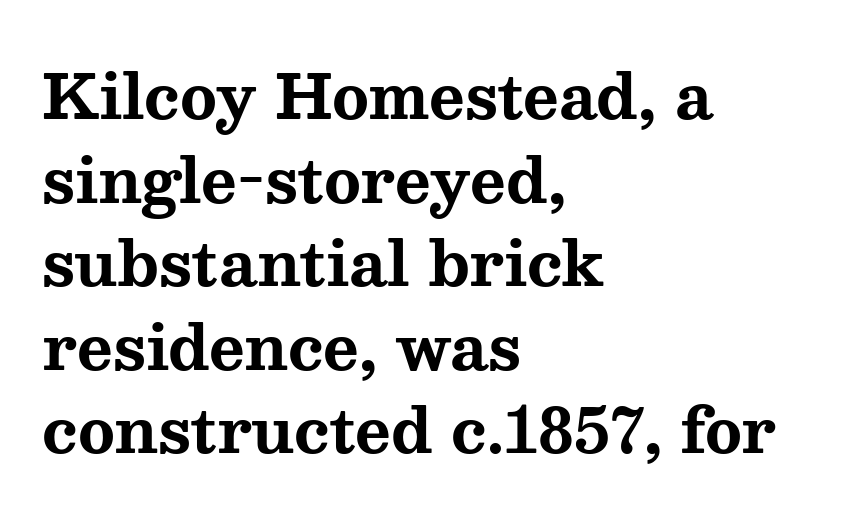
Q: Is the text bold? A: Yes.
Q: Is the text italic (slanted)? A: No, it is upright.
Q: Is the typeface a serif or a sans-serif typeface? A: Serif.
Q: Is the text underlined? A: No.
Q: How is the paragraph aligned? A: Left-aligned.
Q: Is the spacing between letters normal or unusually wide? A: Normal.
Q: Is the spacing between lines tight, normal or loose? A: Normal.
Q: Width (condensed, normal, or wide)? A: Wide.
Q: Stroke contrast? A: Medium.
Q: x-height? A: Medium.
Q: Monospaced? A: No.
